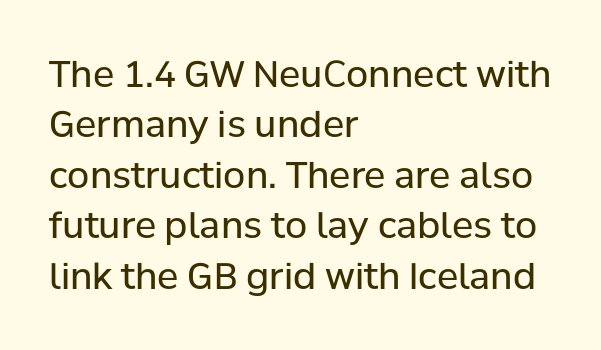
The image shows 36 px regular-weight sans-serif type, upright; set left-aligned, normal line spacing (1.4x), normal letter spacing, not underlined; low stroke contrast and a medium x-height.
